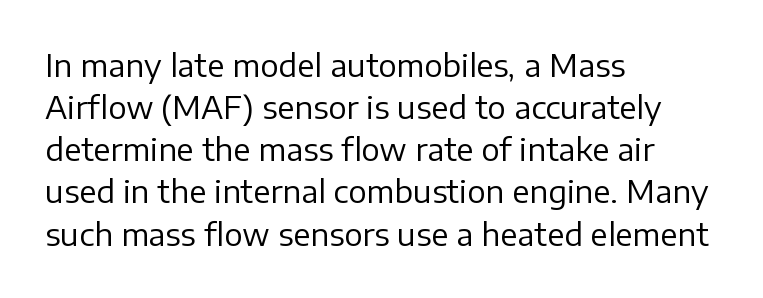
The rendering uses natural spacing where letterforms have individual widths. A sans-serif font was chosen for this passage. Descenders hang freely into open space. Each line starts at the same left margin while the right side varies. Stems and bowls with no extra thickness — not bold. Leading: standard.
